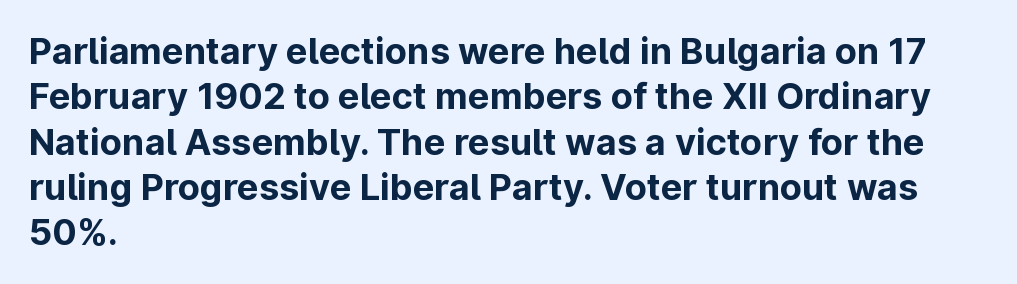
Q: Is the text bold? A: Yes.
Q: Is the text italic (slanted)? A: No, it is upright.
Q: Is the typeface a serif or a sans-serif typeface? A: Sans-serif.
Q: Is the text underlined? A: No.
Q: How is the paragraph aligned? A: Left-aligned.
Q: Is the spacing between letters normal or unusually wide? A: Normal.
Q: Is the spacing between lines tight, normal or loose? A: Normal.
Q: Width (condensed, normal, or wide)? A: Normal.
Q: Stroke contrast? A: Low.
Q: x-height? A: Medium.
Q: Monospaced? A: No.
